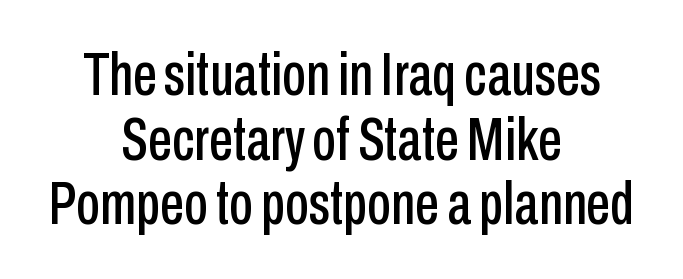
Default kerning and tracking; the words read as compact shapes. A roman cut, with each character standing at attention. The letters carry no serifs — their stems end cleanly without finishing strokes. The rendering uses a small line-height, squeezing the rows.
